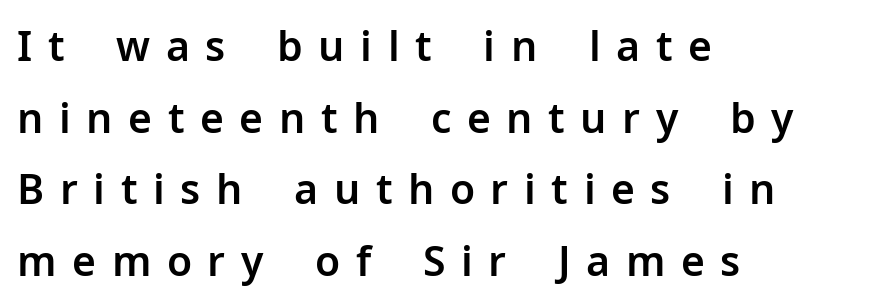
The image shows 41 px sans-serif type, upright; set left-aligned, line spacing 1.75x, unusually wide letter spacing (+0.38 em), not underlined; low stroke contrast and a medium x-height.
